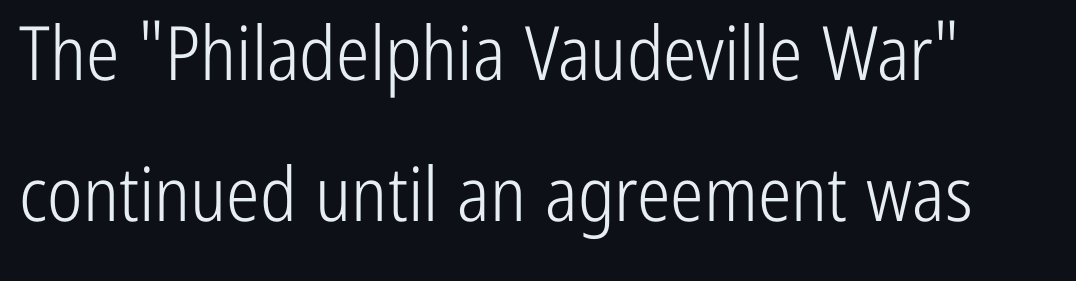
Varying glyph widths throughout — classic text-font behaviour. This is roman type, the default non-slanted kind. Letterform terminals end flat and unadorned throughout the passage. Look at the tracking — it's just the regular setting, nothing added. The letterforms sit at book weight or below.
